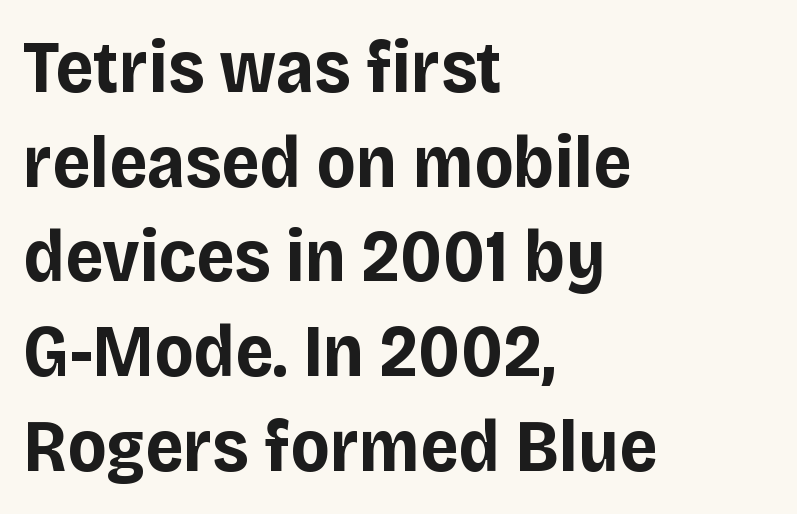
Q: Is the text bold? A: Yes.
Q: Is the text italic (slanted)? A: No, it is upright.
Q: Is the typeface a serif or a sans-serif typeface? A: Sans-serif.
Q: Is the text underlined? A: No.
Q: How is the paragraph aligned? A: Left-aligned.
Q: Is the spacing between letters normal or unusually wide? A: Normal.
Q: Is the spacing between lines tight, normal or loose? A: Normal.
Q: Width (condensed, normal, or wide)? A: Normal.
Q: Stroke contrast? A: Low.
Q: x-height? A: Large.
Q: Monospaced? A: No.
